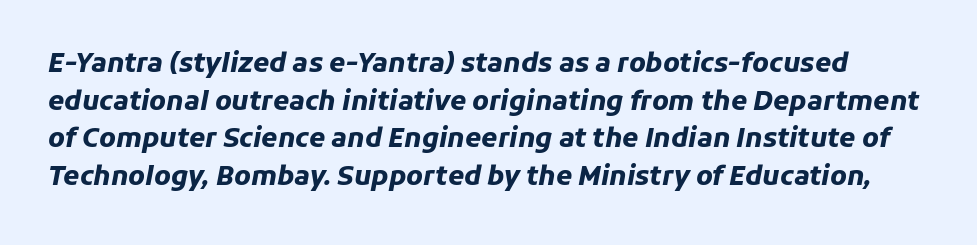
Tall strokes in this sample are angled rather than plumb. No word sits above an underline. Reading down the column, the eye jumps a familiar distance to each next line. Caption: bold face, heavy strokes. You could call the tracking neutral — neither tight nor loose.
